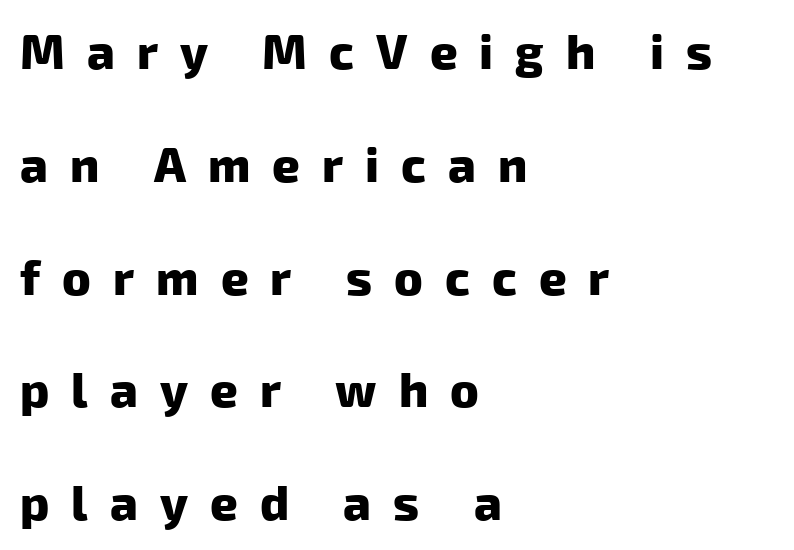
{"serif": "no", "bold": "yes", "weight": "heavy", "width": "normal", "stroke_contrast": "low", "x_height": "medium", "monospaced": "no", "underline": "no", "align": "left", "line_spacing": "loose", "line_spacing_ratio": 2.35, "letter_spacing": "wide", "letter_spacing_em": 0.46, "glyph_px": 48}
